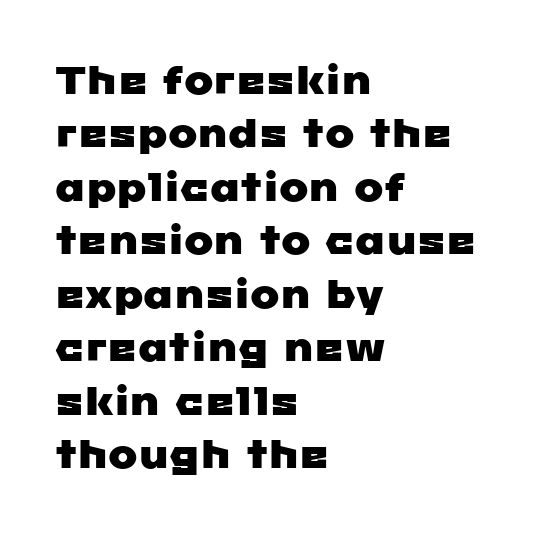
{"serif": "no", "width": "wide", "stroke_contrast": "low", "x_height": "medium", "monospaced": "no", "underline": "no", "align": "left", "line_spacing": "normal", "line_spacing_ratio": 1.37, "letter_spacing": "normal", "letter_spacing_em": 0.0, "glyph_px": 39}
